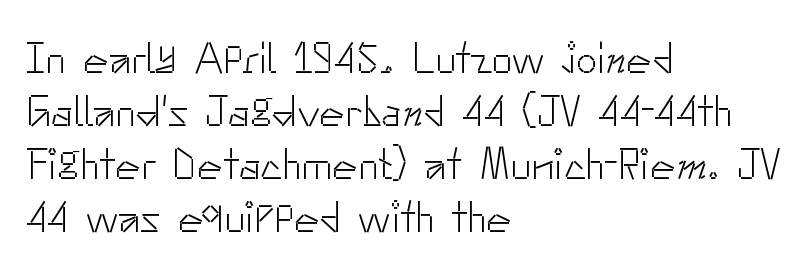
Check where the strokes stop: nothing finishes them off — pure sans. One-word summary of the alignment: left. Type without underlining. The letters stand upright; this is a roman face.
